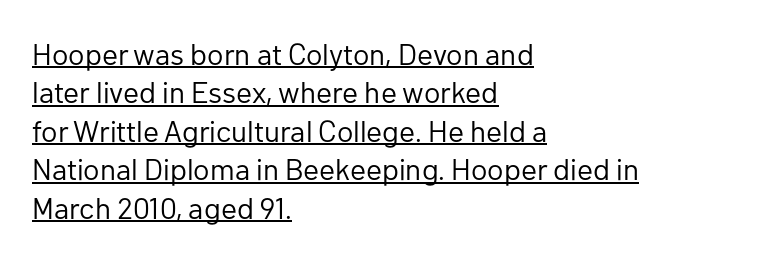
The image shows 30 px regular-weight sans-serif type, upright; set left-aligned, normal line spacing (1.28x), normal letter spacing, underlined; low stroke contrast and a medium x-height.
